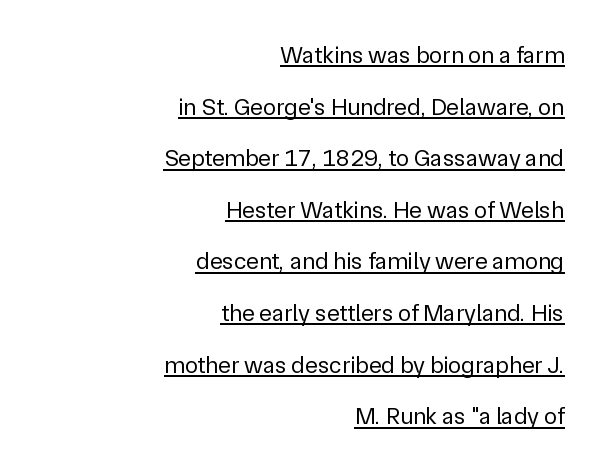
Q: Is the text bold? A: No.
Q: Is the text italic (slanted)? A: No, it is upright.
Q: Is the text underlined? A: Yes.
Q: How is the paragraph aligned? A: Right-aligned.
Q: Is the spacing between letters normal or unusually wide? A: Normal.
Q: Is the spacing between lines tight, normal or loose? A: Loose.
